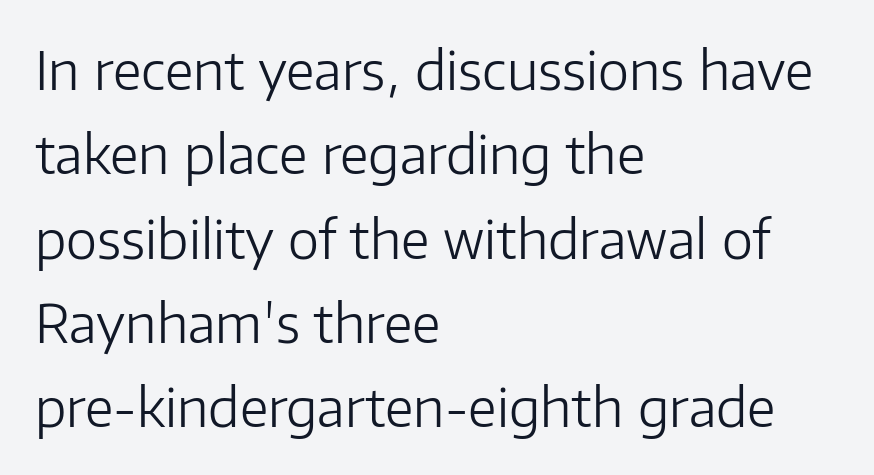
Do the characters align in a grid? No, the font is proportional. Which margin do the lines hug? The left one — the right edge is uneven. Heft: none added — not bold. Leading: standard. Posture: straight, roman, zero tilt. Font category for this specimen: sans-serif.
